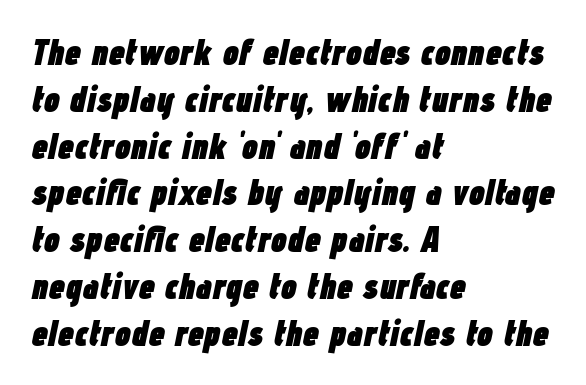
{"italic": "yes", "lean": "right", "slant_degrees": 12, "bold": "yes", "weight": "heavy", "width": "condensed", "stroke_contrast": "low", "x_height": "medium", "monospaced": "no", "underline": "no", "align": "left", "line_spacing": "normal", "line_spacing_ratio": 1.3, "letter_spacing": "normal", "letter_spacing_em": 0.0, "glyph_px": 36}
